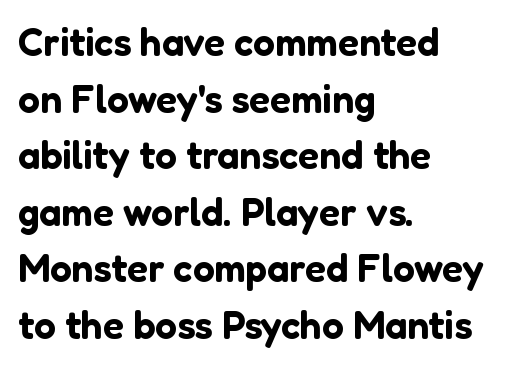
The image shows 39 px sans-serif type, upright; set left-aligned, normal line spacing (1.45x), normal letter spacing, not underlined; low stroke contrast and a medium x-height.
